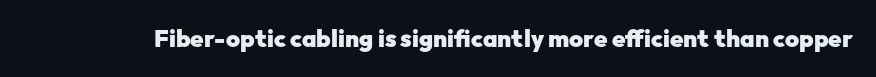
Q: Is the text bold? A: Yes.
Q: Is the text italic (slanted)? A: No, it is upright.
Q: Is the text underlined? A: No.
Q: Is the spacing between letters normal or unusually wide? A: Normal.
